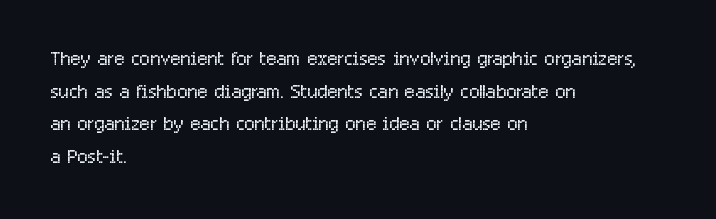
{"italic": "no", "bold": "no", "underline": "no", "align": "left", "line_spacing_ratio": 1.21, "letter_spacing": "normal", "letter_spacing_em": 0.0, "glyph_px": 27}
